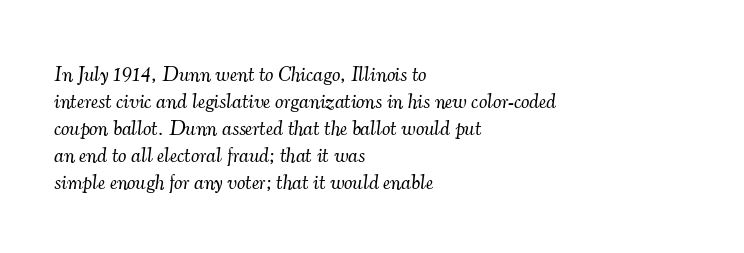
The image shows 21 px text type, italic (leaning right); set left-aligned, normal line spacing (1.29x), normal letter spacing, not underlined.
